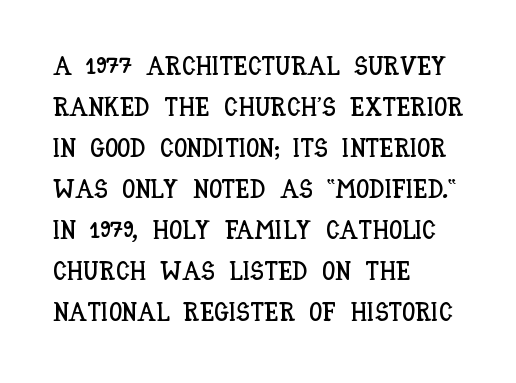
{"italic": "no", "underline": "no", "align": "left", "line_spacing": "normal", "line_spacing_ratio": 1.58, "letter_spacing": "normal", "letter_spacing_em": 0.0, "glyph_px": 26}
